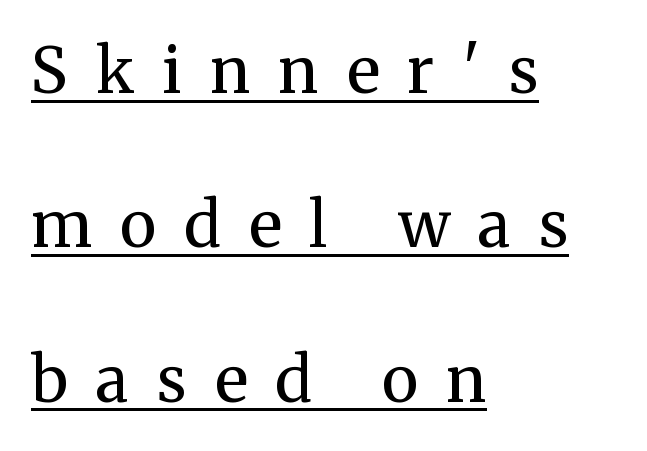
The image shows 63 px regular-weight serif type, upright; set left-aligned, loose line spacing (2.45x), unusually wide letter spacing (+0.45 em), underlined; medium stroke contrast and a medium x-height.
